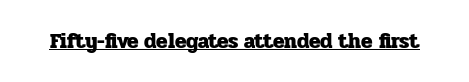
The image shows 21 px bold type, upright; set normal letter spacing, underlined.
